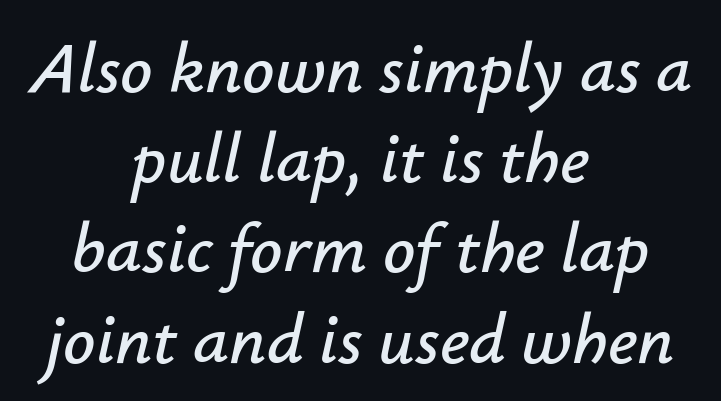
Q: Is the text italic (slanted)? A: Yes, it leans right by about 12 degrees.
Q: Is the text underlined? A: No.
Q: How is the paragraph aligned? A: Centered.
Q: Is the spacing between letters normal or unusually wide? A: Normal.
Q: Is the spacing between lines tight, normal or loose? A: Normal.
Q: Width (condensed, normal, or wide)? A: Normal.
Q: Stroke contrast? A: Low.
Q: x-height? A: Small.
Q: Monospaced? A: No.
